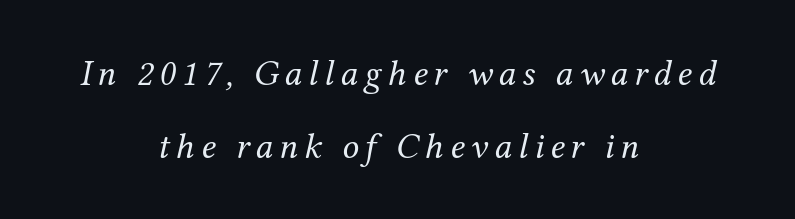
{"serif": "yes", "italic": "yes", "lean": "right", "slant_degrees": 12, "bold": "no", "weight": "regular", "width": "normal", "stroke_contrast": "medium", "x_height": "medium", "monospaced": "no", "underline": "no", "align": "center", "line_spacing": "loose", "line_spacing_ratio": 1.97, "glyph_px": 37}
